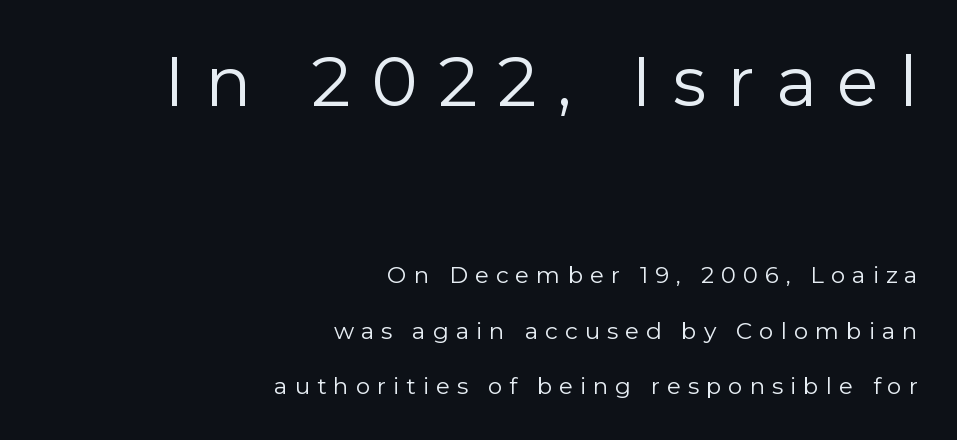
{"serif": "no", "italic": "no", "bold": "no", "weight": "regular", "width": "normal", "stroke_contrast": "low", "x_height": "medium", "monospaced": "no", "underline": "no", "align": "right", "line_spacing": "loose", "line_spacing_ratio": 2.41, "letter_spacing": "wide", "letter_spacing_em": 0.3, "larger_block": "first", "size_ratio": 3.0, "glyph_px": 69}
